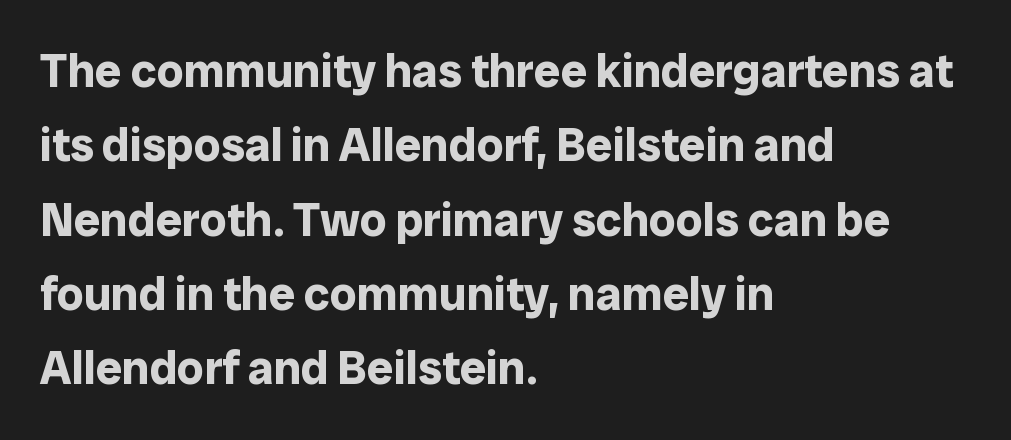
Q: Is the text bold? A: Yes.
Q: Is the text italic (slanted)? A: No, it is upright.
Q: Is the typeface a serif or a sans-serif typeface? A: Sans-serif.
Q: Is the text underlined? A: No.
Q: How is the paragraph aligned? A: Left-aligned.
Q: Is the spacing between letters normal or unusually wide? A: Normal.
Q: Is the spacing between lines tight, normal or loose? A: Normal.
Q: Width (condensed, normal, or wide)? A: Normal.
Q: Stroke contrast? A: Low.
Q: x-height? A: Medium.
Q: Monospaced? A: No.
